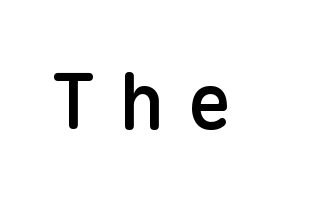
Every letter is mildly thick-stroked: semibold rather than bold. Unlike italic type, these characters show no tilt at all. You could only call the tracking loose — the letters float apart. Is this a sans? Yes — the strokes have no serifs. Type without underlining. Note the uniform advance width — an 'i' takes as much space as an 'm'.
